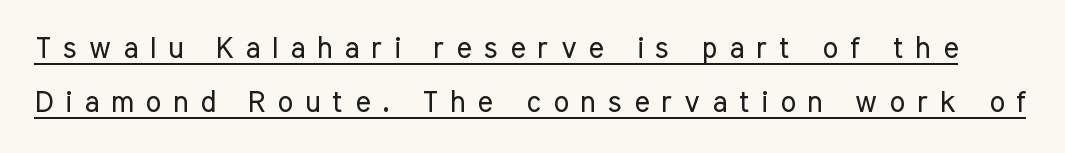
The image shows 29 px regular-weight, condensed sans-serif type, upright; set line spacing 1.87x, unusually wide letter spacing (+0.42 em), underlined; low stroke contrast and a medium x-height.
